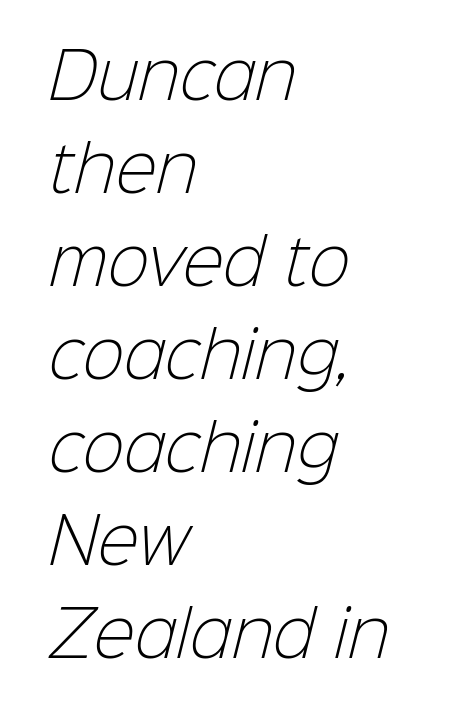
Q: Is the text bold? A: No.
Q: Is the typeface a serif or a sans-serif typeface? A: Sans-serif.
Q: Is the text underlined? A: No.
Q: How is the paragraph aligned? A: Left-aligned.
Q: Is the spacing between letters normal or unusually wide? A: Normal.
Q: Is the spacing between lines tight, normal or loose? A: Normal.
Q: Width (condensed, normal, or wide)? A: Normal.
Q: Stroke contrast? A: Low.
Q: x-height? A: Medium.
Q: Monospaced? A: No.
